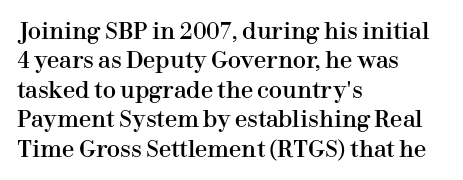
Reading down the block, your eye returns to a fixed left position each line. The type sits square on the baseline with zero lean. The space directly below the letters is spotless. Notice how descenders clear the ascenders below comfortably — that's standard leading. Each word holds together tightly as a unit, with standard inter-letter gaps.
